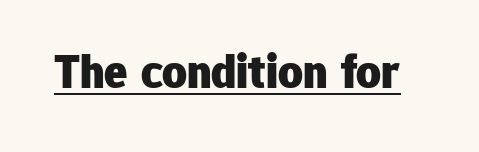
Q: Is the text bold? A: Yes.
Q: Is the text italic (slanted)? A: No, it is upright.
Q: Is the typeface a serif or a sans-serif typeface? A: Sans-serif.
Q: Is the text underlined? A: Yes.
Q: Is the spacing between letters normal or unusually wide? A: Normal.
Q: Width (condensed, normal, or wide)? A: Normal.
Q: Stroke contrast? A: Low.
Q: x-height? A: Medium.
Q: Monospaced? A: No.
